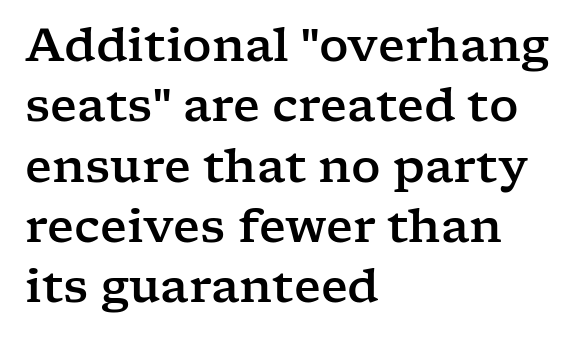
Which margin do the lines hug? The left one — the right edge is uneven. I'd call this a serif setting — the letters wear small feet. There is no visible air inserted between adjacent glyphs. You can tell it's not italic because the verticals are truly vertical. The face used here is proportionally spaced, like ordinary book or web type.
